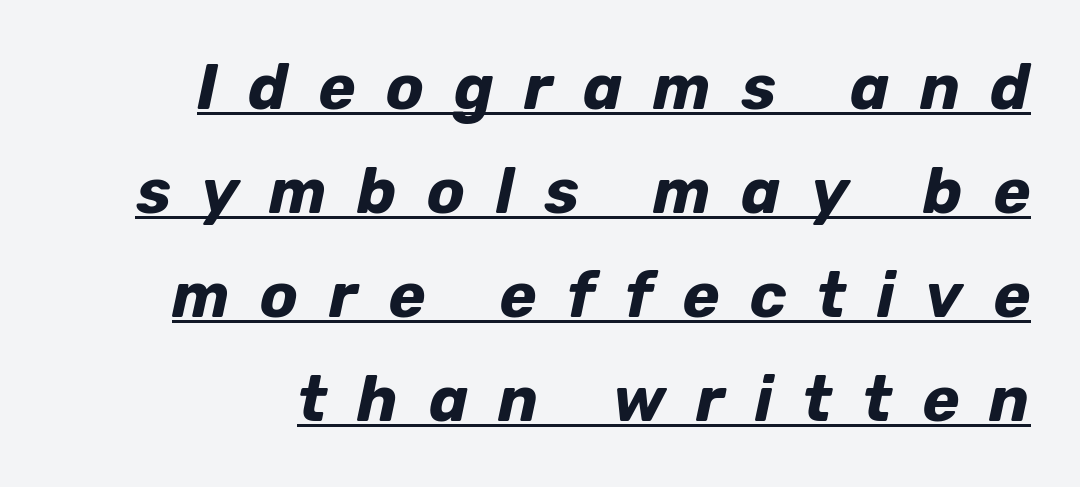
The image shows 63 px bold type, italic (leaning right); set right-aligned, normal line spacing (1.65x), unusually wide letter spacing (+0.48 em), underlined; low stroke contrast and a medium x-height.
